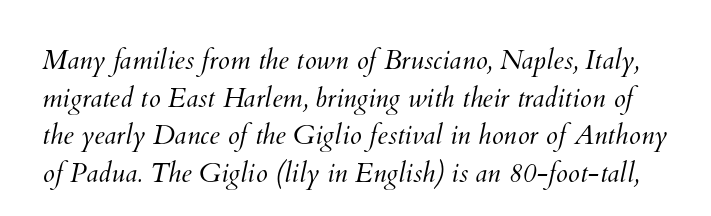
This sample keeps an unexceptional amount of space between lines. No heavy texture on the line: the type isn't bold. Observe the ordinary spacing: letters are neighbours, not strangers. Rule under the text: the space is simply empty.
